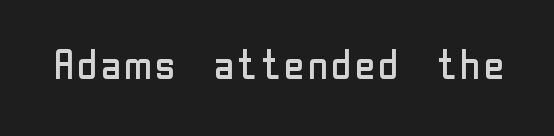
No italicization has been applied; the sample stays upright. The space directly below the letters is spotless. There is no visible air inserted between adjacent glyphs. Is this a heavy cut? Hardly; it is regular or lighter.
